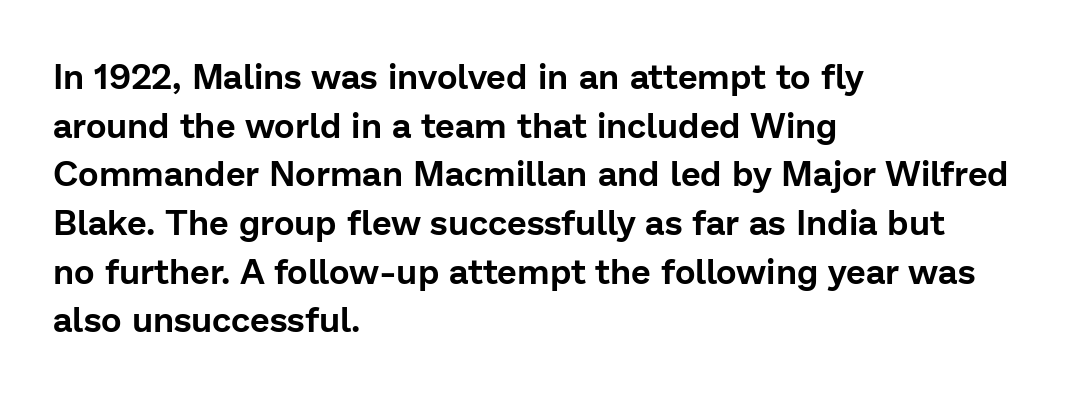
{"serif": "no", "italic": "no", "width": "normal", "stroke_contrast": "low", "x_height": "medium", "monospaced": "no", "underline": "no", "align": "left", "line_spacing": "normal", "line_spacing_ratio": 1.39, "letter_spacing": "normal", "letter_spacing_em": 0.0, "glyph_px": 35}
